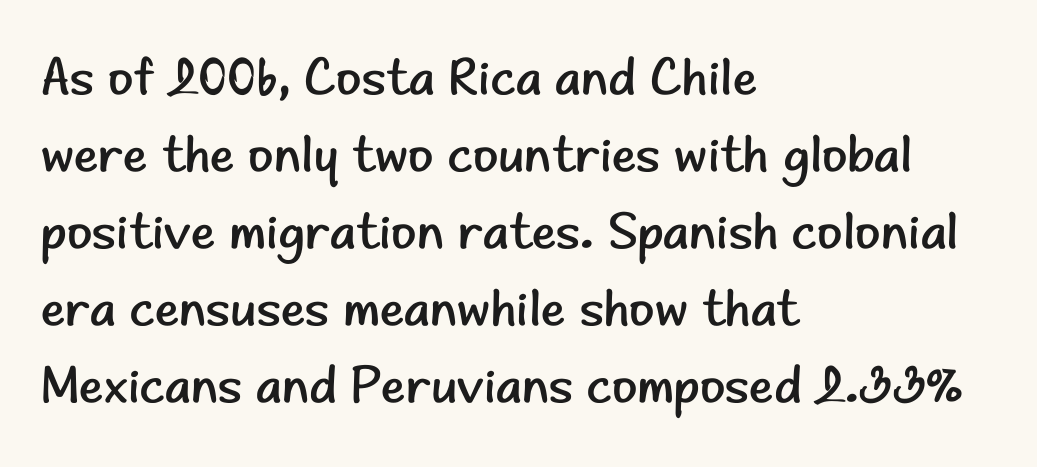
The image shows 52 px regular-weight sans-serif type, upright; set left-aligned, normal line spacing (1.48x), normal letter spacing, not underlined; low stroke contrast and a small x-height.
